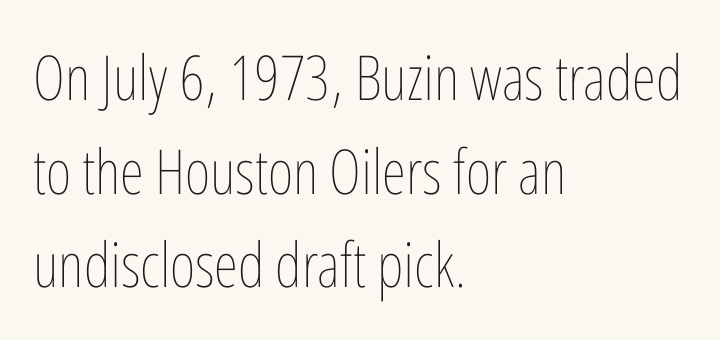
Is this a fixed-width face? No — the glyphs have proportional, varying widths. The gap between lines stays unmarked. One-word summary of the alignment: left. Heaviness? Minimal to ordinary, like unemphasized prose.
